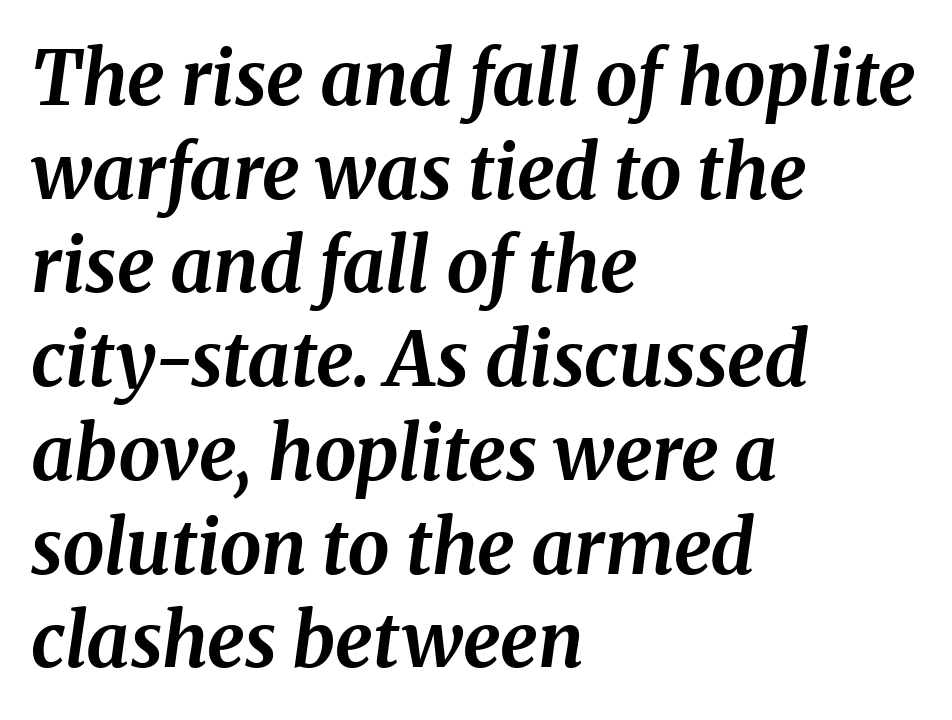
The characters look thick and weighty, a clear bold. Compared with typical paragraphs, the rows here are spaced about the same. Anything drawn beneath the words? Only blank space. The paragraph has a hard left edge and a soft right edge.
